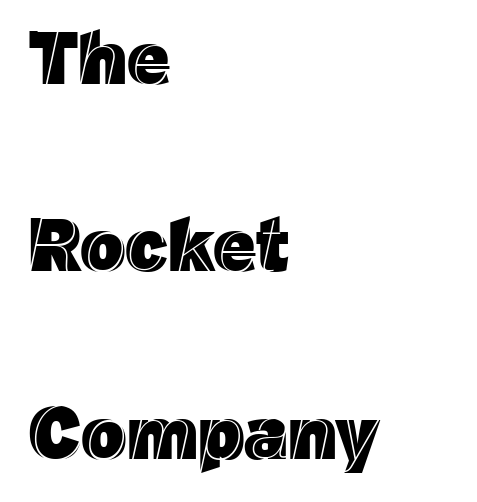
Spacing verdict: proportional, widths tailored to each character. The glyphs are unaccompanied by any horizontal stroke below them. The rendering keeps characters at their native spacing. Vertical spacing — loose. Visually the block forms a straight wall on the left and a jagged coastline on the right.
